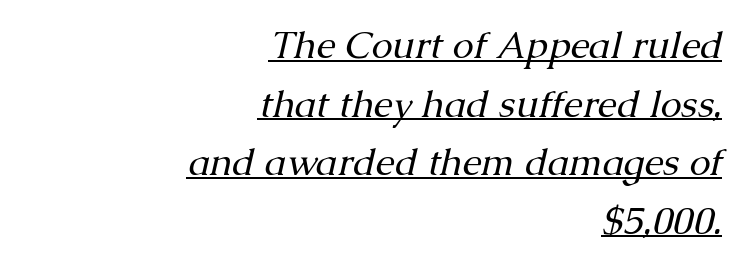
The image shows 38 px regular-weight serif type, italic (leaning right); set right-aligned, normal line spacing (1.54x), normal letter spacing, underlined; medium stroke contrast and a medium x-height.
